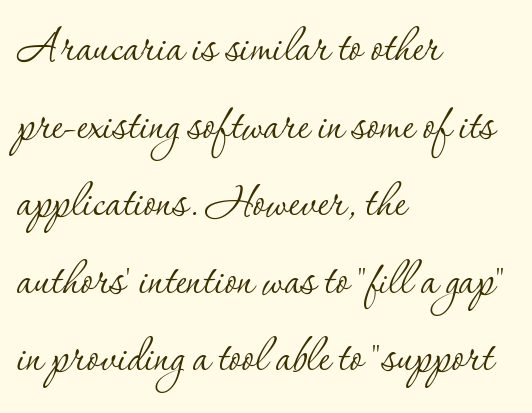
Look at the bottom of the vertical strokes: they flare into serifs here. The rows are spaced the way most documents space them. This rendering uses left alignment, leaving the right contour irregular. The space directly below the letters is spotless. Each word holds together tightly as a unit, with standard inter-letter gaps.
